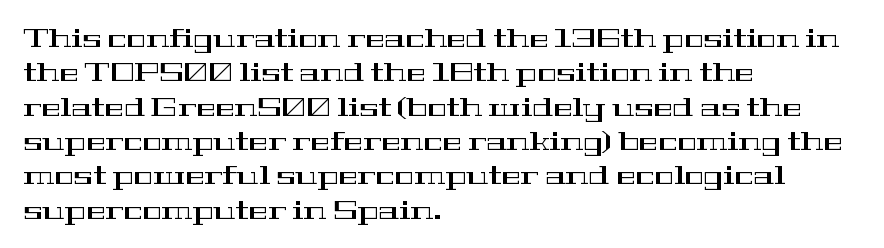
The image shows 26 px text type, upright; set left-aligned, normal line spacing (1.32x), normal letter spacing, not underlined.
